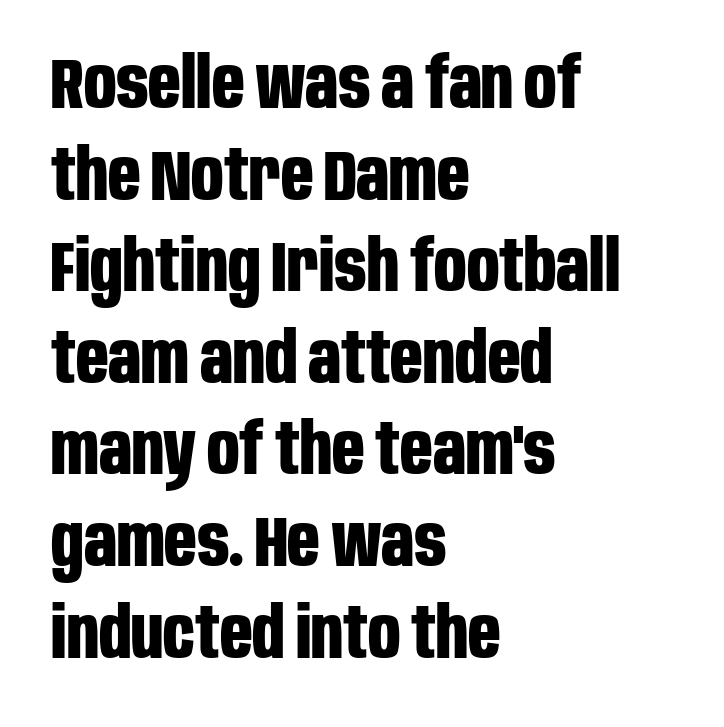
Q: Is the text bold? A: Yes.
Q: Is the text italic (slanted)? A: No, it is upright.
Q: Is the typeface a serif or a sans-serif typeface? A: Sans-serif.
Q: Is the text underlined? A: No.
Q: How is the paragraph aligned? A: Left-aligned.
Q: Is the spacing between letters normal or unusually wide? A: Normal.
Q: Is the spacing between lines tight, normal or loose? A: Normal.
Q: Width (condensed, normal, or wide)? A: Condensed.
Q: Stroke contrast? A: Low.
Q: x-height? A: Large.
Q: Monospaced? A: No.
